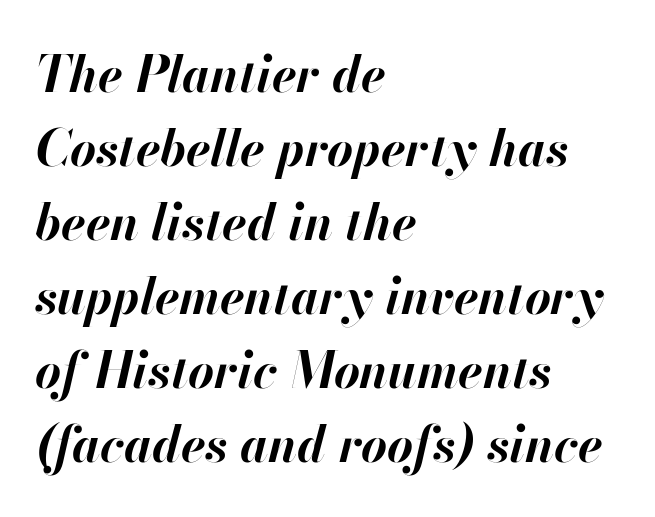
{"italic": "yes", "lean": "right", "slant_degrees": 13, "bold": "yes", "weight": "bold", "width": "normal", "stroke_contrast": "high", "x_height": "small", "monospaced": "no", "underline": "no", "align": "left", "line_spacing": "normal", "line_spacing_ratio": 1.48, "letter_spacing": "normal", "letter_spacing_em": 0.0, "glyph_px": 50}
